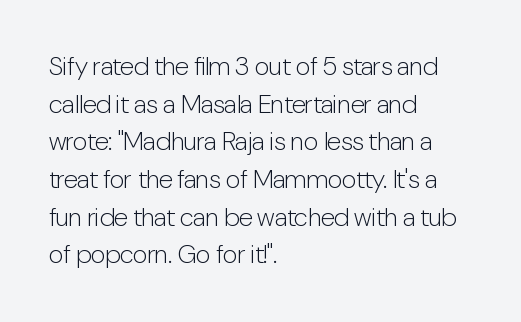
{"italic": "no", "bold": "no", "underline": "no", "align": "left", "line_spacing": "normal", "line_spacing_ratio": 1.45, "letter_spacing": "normal", "letter_spacing_em": 0.0, "glyph_px": 26}
